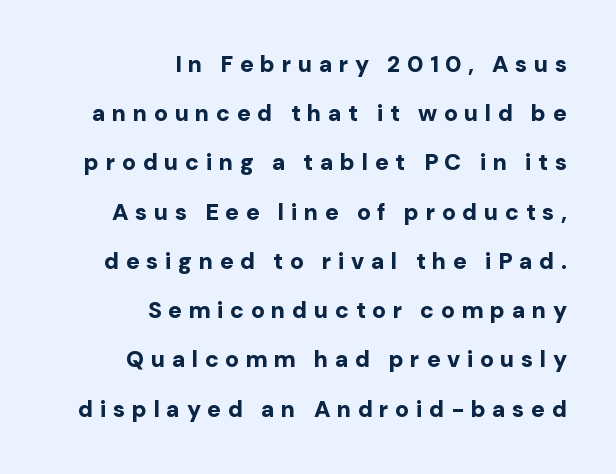
{"italic": "no", "bold": "yes", "underline": "no", "align": "right", "line_spacing": "loose", "line_spacing_ratio": 2.14, "letter_spacing": "wide", "letter_spacing_em": 0.28, "glyph_px": 23}
